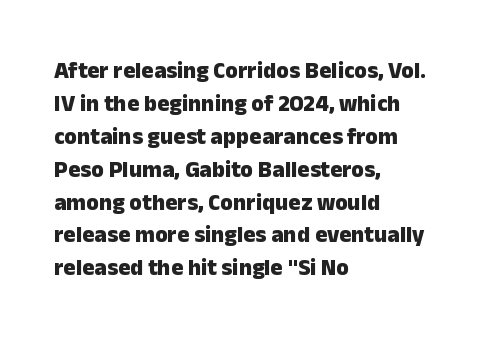
The image shows 23 px bold type, upright; set left-aligned, normal line spacing (1.43x), normal letter spacing, not underlined.
